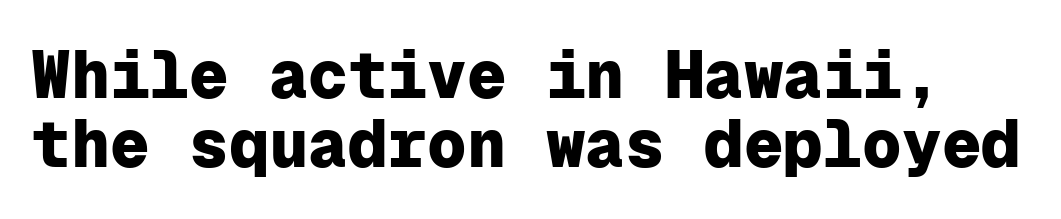
The image shows 66 px heavy sans-serif type, upright, monospaced; set tight line spacing (1.05x), normal letter spacing, not underlined; low stroke contrast and a medium x-height.
